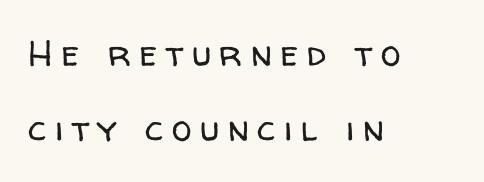
Q: Is the text bold? A: No.
Q: Is the text italic (slanted)? A: No, it is upright.
Q: Is the typeface a serif or a sans-serif typeface? A: Sans-serif.
Q: Is the text underlined? A: No.
Q: How is the paragraph aligned? A: Left-aligned.
Q: Is the spacing between letters normal or unusually wide? A: Unusually wide.
Q: Is the spacing between lines tight, normal or loose? A: Loose.
Q: Width (condensed, normal, or wide)? A: Normal.
Q: Stroke contrast? A: Low.
Q: x-height? A: Medium.
Q: Monospaced? A: No.
